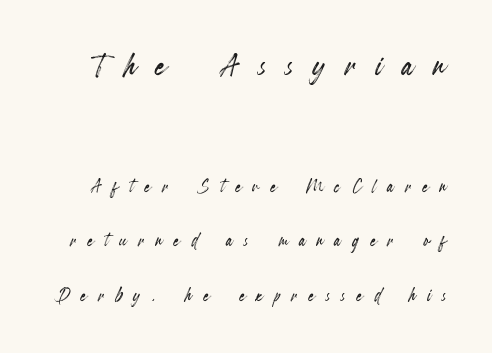
The image shows 41 px condensed type; set loose line spacing (2.37x), unusually wide letter spacing (+0.49 em), not underlined; the first (top) block is 1.78x larger; a small x-height.
